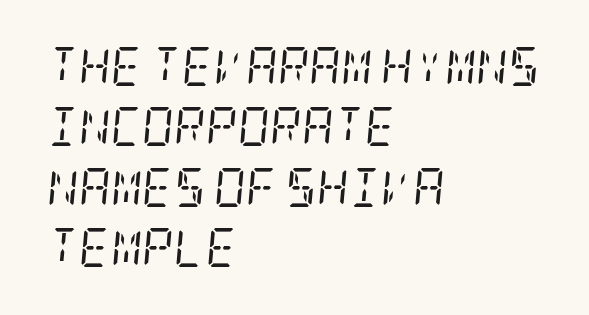
{"serif": "yes", "italic": "yes", "lean": "right", "slant_degrees": 5, "bold": "no", "weight": "regular", "width": "condensed", "stroke_contrast": "low", "x_height": "large", "underline": "no", "align": "left", "line_spacing": "normal", "line_spacing_ratio": 1.55, "letter_spacing": "normal", "letter_spacing_em": 0.0, "glyph_px": 39}
